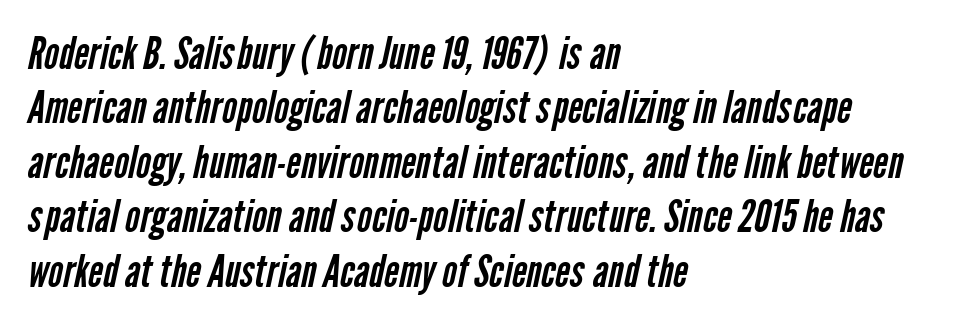
The image shows 45 px regular-weight, condensed sans-serif type; set left-aligned, line spacing 1.21x, normal letter spacing, not underlined; low stroke contrast and a medium x-height.
